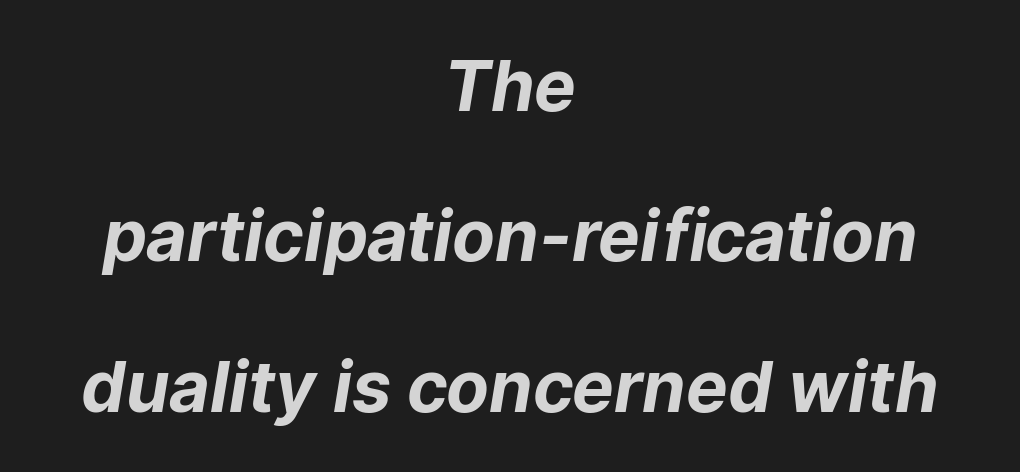
Q: Is the text bold? A: Yes.
Q: Is the typeface a serif or a sans-serif typeface? A: Sans-serif.
Q: Is the text underlined? A: No.
Q: How is the paragraph aligned? A: Centered.
Q: Is the spacing between letters normal or unusually wide? A: Normal.
Q: Is the spacing between lines tight, normal or loose? A: Loose.
Q: Width (condensed, normal, or wide)? A: Normal.
Q: Stroke contrast? A: Low.
Q: x-height? A: Medium.
Q: Monospaced? A: No.
